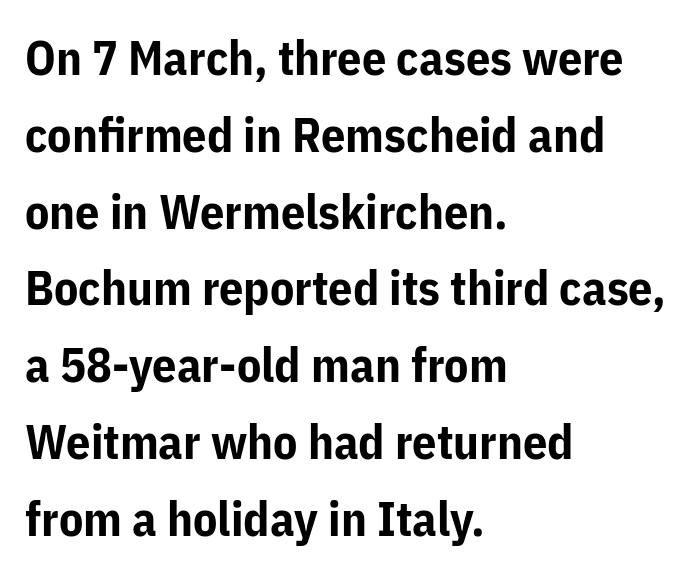
The image shows 48 px bold sans-serif type, upright; set left-aligned, normal line spacing (1.6x), normal letter spacing, not underlined; low stroke contrast and a medium x-height.
